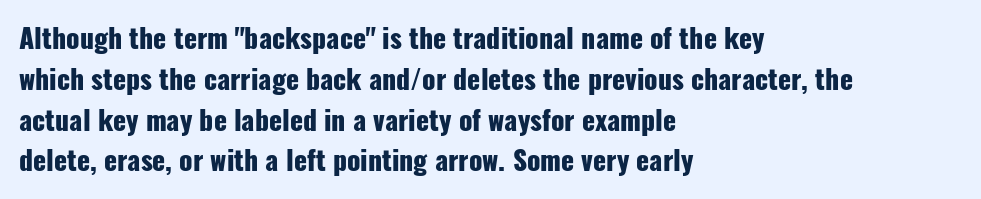
The image shows 27 px bold type, upright; set left-aligned, normal line spacing (1.51x), normal letter spacing, not underlined.
